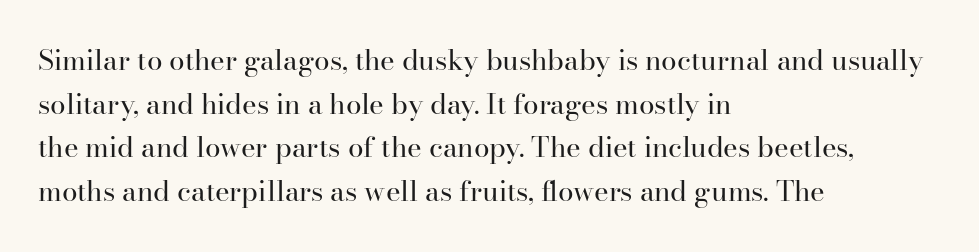
{"serif": "yes", "italic": "no", "bold": "no", "weight": "regular", "width": "normal", "stroke_contrast": "high", "x_height": "small", "monospaced": "no", "underline": "no", "align": "left", "line_spacing": "normal", "line_spacing_ratio": 1.56, "letter_spacing": "normal", "letter_spacing_em": 0.0, "glyph_px": 28}
